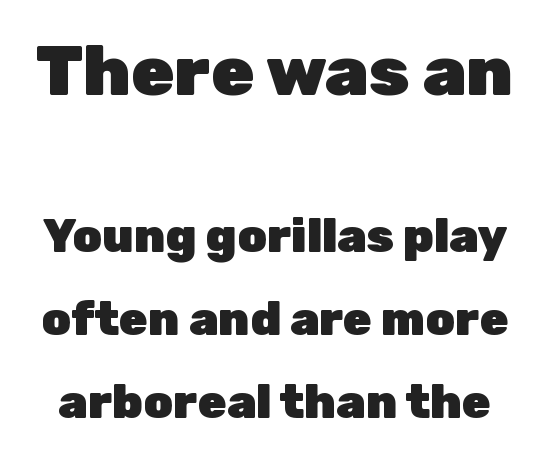
Students, this is bold: see how much ink each stroke carries. Underline: absent. Rendered with straight, roman letterforms. Between these two stacked blocks, the higher one wins on size. Is this a sans? Yes — the strokes have no serifs.
